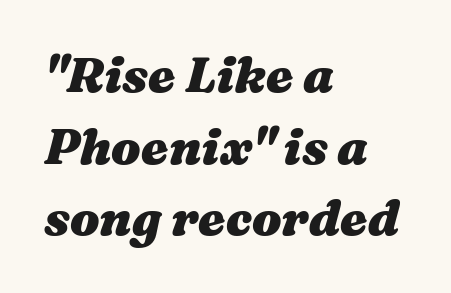
The image shows 49 px heavy, wide type, italic (leaning right); set left-aligned, normal line spacing (1.46x), normal letter spacing, not underlined; medium stroke contrast and a medium x-height.
